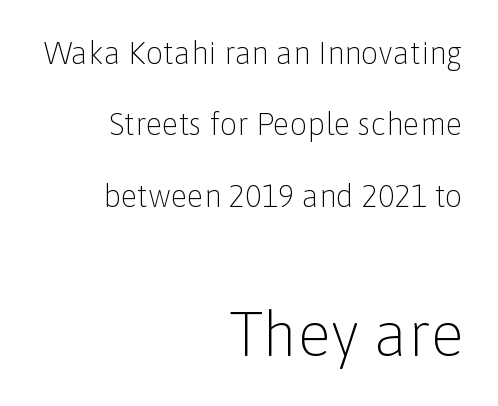
The passage shown has conventional tracking throughout. Type without underlining. The face used here is proportionally spaced, like ordinary book or web type. Bold? No — there's no thickening of the strokes. The letters in the lower block stand taller than those in the block above.
